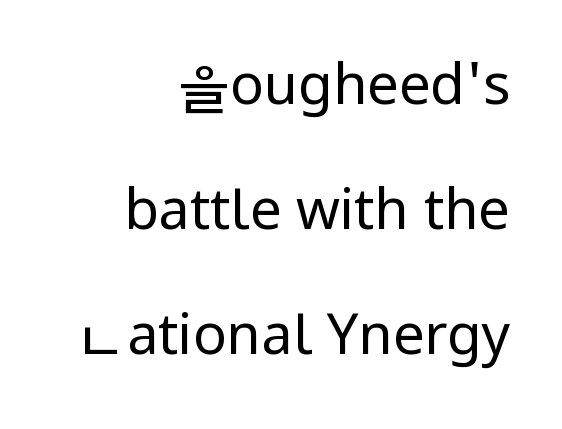
The space between consecutive lines is lavish. Words appear dense and cohesive because spacing is normal. When letters stand straight like this, we call the style roman or upright. The gap between lines stays unmarked.
